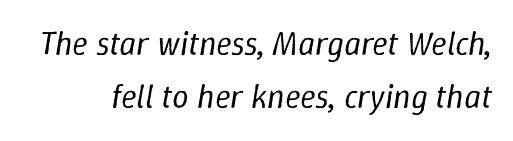
The image shows 33 px regular-weight type, italic (leaning right); set normal line spacing (1.61x), normal letter spacing, not underlined; low stroke contrast and a medium x-height.
